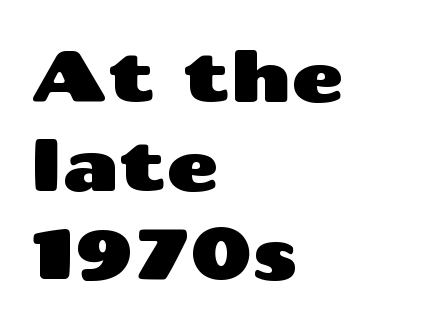
Compared with typical body copy, the letter spacing here is the same. The rendering uses a moderate line-height, typical for paragraphs. Each letter keeps its own natural width here, so spacing adapts to shape. The letters stand straight up with perfectly vertical stems.
